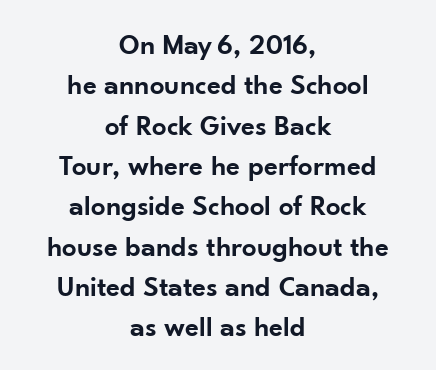
Bold? Not quite — semibold, heavier than regular but stopping short. Every stem runs plumb, perpendicular to the baseline. What's the leading like? Ordinary, nothing unusual. Proportional: the letters do not fall into vertical columns. Reading down the block, each line starts at a different indent, mirrored at its end.
